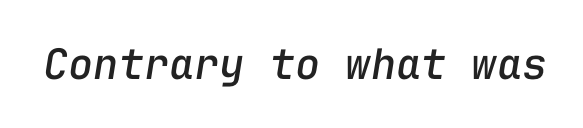
The image shows 42 px text type, italic (leaning right), monospaced; set normal letter spacing, not underlined; low stroke contrast and a medium x-height.
